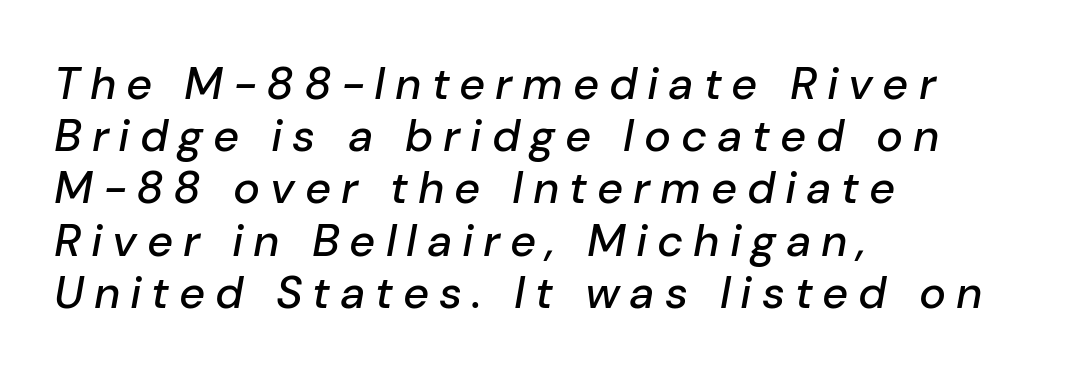
In CSS terms this would be text-align: left. Underline: absent. Compared with ordinary roman type, these characters are visibly tilted. A typesetter would call this proportional, since set widths differ per character. The face used here is rendered with a markedly widened letterfit.
